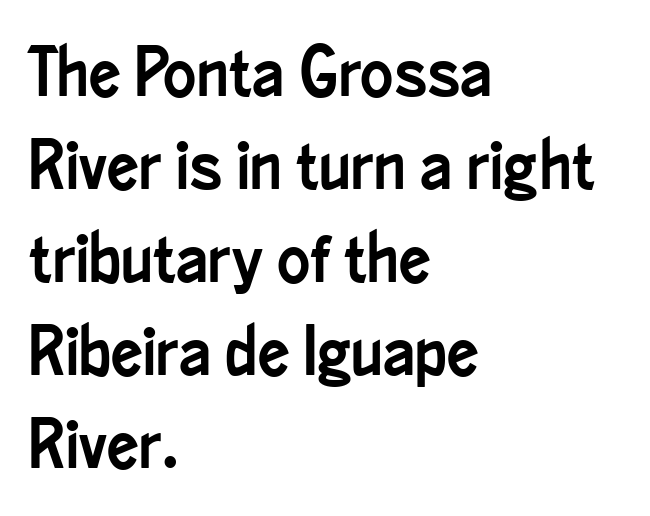
Upright lettering throughout. The typeface chosen for these lines omits serifs. Proportional: the letters do not fall into vertical columns. Line starts are locked; line ends wander. The line-height multiplier appears to be the usual default. This rendering features lettering with no underline.
